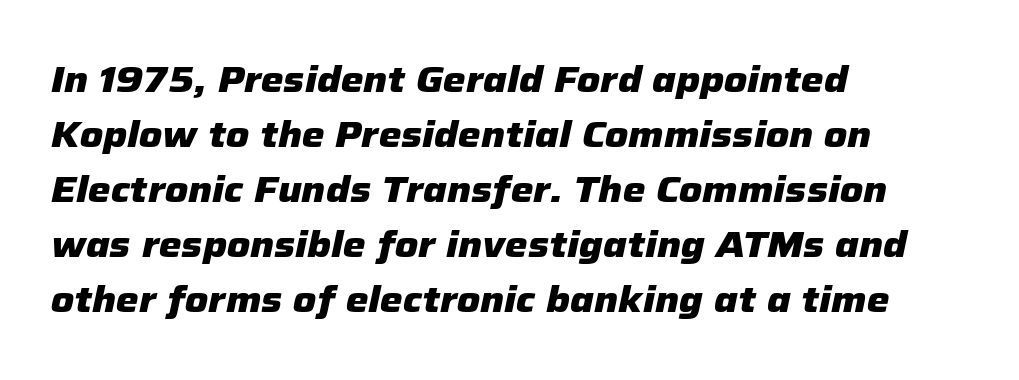
{"italic": "yes", "lean": "right", "slant_degrees": 12, "bold": "yes", "weight": "heavy", "width": "normal", "stroke_contrast": "low", "x_height": "medium", "monospaced": "no", "underline": "no", "align": "left", "line_spacing": "normal", "line_spacing_ratio": 1.53, "letter_spacing": "normal", "letter_spacing_em": 0.0, "glyph_px": 36}
